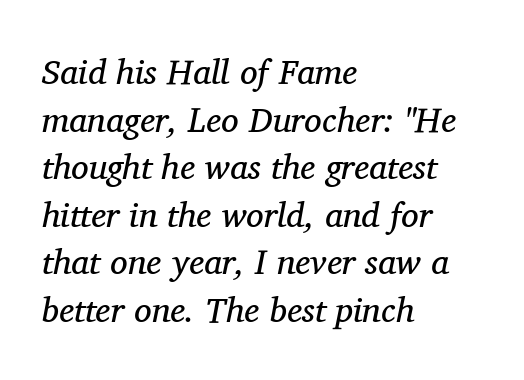
Between one letter and the next there's only the usual sliver of space. Teacher's note: observe the even left margin — that is flush-left alignment. The rendering uses natural spacing where letterforms have individual widths. The passage shown leans; its letterforms are oblique. The rendering uses a moderate line-height, typical for paragraphs. A clean baseline with only descenders dipping below it.
